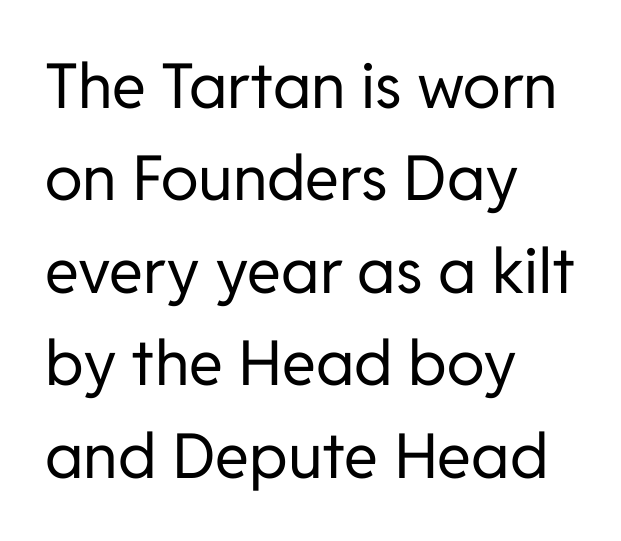
Q: Is the text bold? A: No.
Q: Is the text italic (slanted)? A: No, it is upright.
Q: Is the typeface a serif or a sans-serif typeface? A: Sans-serif.
Q: Is the text underlined? A: No.
Q: How is the paragraph aligned? A: Left-aligned.
Q: Is the spacing between letters normal or unusually wide? A: Normal.
Q: Is the spacing between lines tight, normal or loose? A: Normal.
Q: Width (condensed, normal, or wide)? A: Normal.
Q: Stroke contrast? A: Low.
Q: x-height? A: Medium.
Q: Monospaced? A: No.
